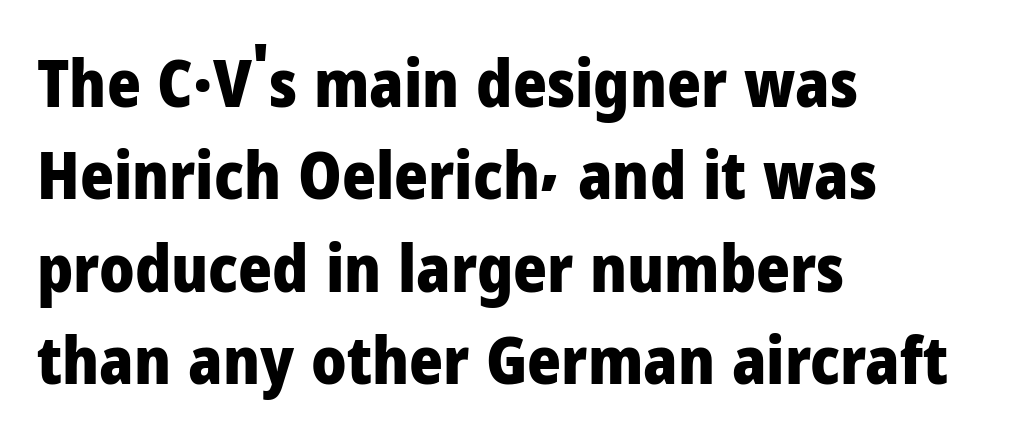
{"serif": "no", "italic": "no", "bold": "yes", "weight": "heavy", "width": "normal", "stroke_contrast": "low", "x_height": "medium", "monospaced": "no", "underline": "no", "align": "left", "line_spacing": "normal", "line_spacing_ratio": 1.42, "letter_spacing": "normal", "letter_spacing_em": 0.0, "glyph_px": 65}
